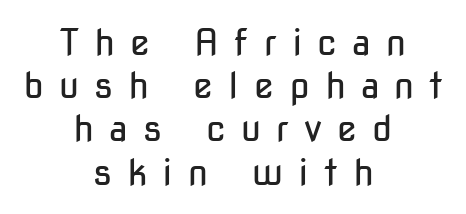
The image shows 36 px regular-weight, condensed sans-serif type, upright; set centered, line spacing 1.2x, unusually wide letter spacing (+0.42 em), not underlined; low stroke contrast and a medium x-height.
